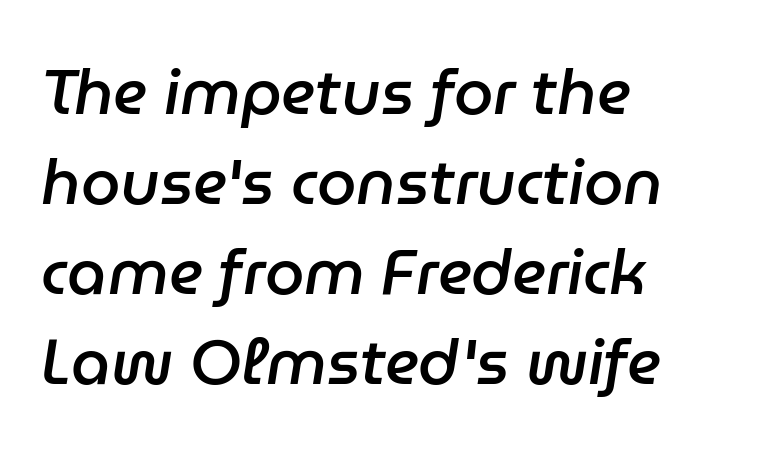
Q: Is the text bold? A: Semi-bold.
Q: Is the text italic (slanted)? A: Yes, it leans right by about 9 degrees.
Q: Is the text underlined? A: No.
Q: How is the paragraph aligned? A: Left-aligned.
Q: Is the spacing between letters normal or unusually wide? A: Normal.
Q: Is the spacing between lines tight, normal or loose? A: Normal.
Q: Width (condensed, normal, or wide)? A: Normal.
Q: Stroke contrast? A: Low.
Q: x-height? A: Medium.
Q: Monospaced? A: No.
